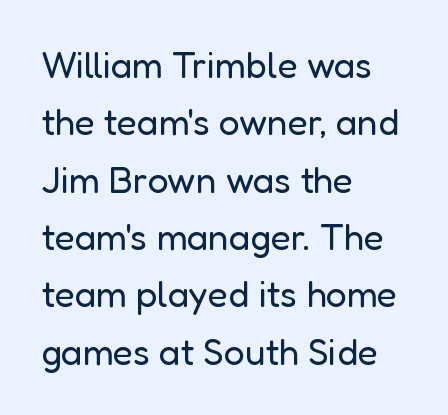
Q: Is the text bold? A: No.
Q: Is the text italic (slanted)? A: No, it is upright.
Q: Is the typeface a serif or a sans-serif typeface? A: Sans-serif.
Q: Is the text underlined? A: No.
Q: How is the paragraph aligned? A: Left-aligned.
Q: Is the spacing between letters normal or unusually wide? A: Normal.
Q: Is the spacing between lines tight, normal or loose? A: Normal.
Q: Width (condensed, normal, or wide)? A: Normal.
Q: Stroke contrast? A: Low.
Q: x-height? A: Medium.
Q: Monospaced? A: No.
